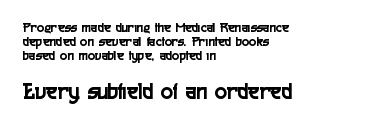
The rendering keeps characters at their native spacing. Honestly, there is no underline to notice here at all. One glance says dense: line gaps are narrower than usual. Where is the straight margin? On the left. Is there any slant? The stems are plumb.
